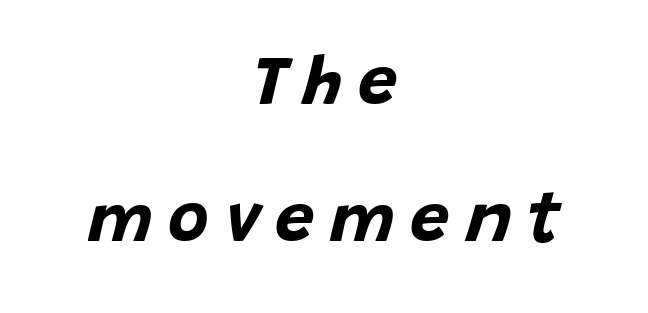
The foot of each line stays bare and open. Spacing verdict: proportional, widths tailored to each character. Leftover space on each line is divided equally before and after the words. The leading is generous, giving the passage an open texture. In terms of weight, the rendering is a true, heavy bold.
